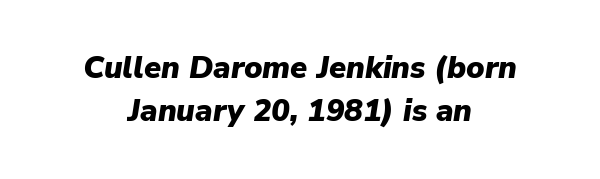
Q: Is the text bold? A: Yes.
Q: Is the text italic (slanted)? A: Yes, it leans right by about 9 degrees.
Q: Is the text underlined? A: No.
Q: How is the paragraph aligned? A: Centered.
Q: Is the spacing between letters normal or unusually wide? A: Normal.
Q: Is the spacing between lines tight, normal or loose? A: Normal.
Q: Width (condensed, normal, or wide)? A: Normal.
Q: Stroke contrast? A: Low.
Q: x-height? A: Medium.
Q: Monospaced? A: No.
